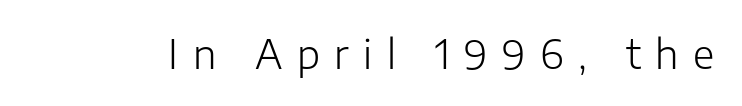
Ordinary non-slanted type is in use. A typesetter would call this proportional, since set widths differ per character. A bare baseline throughout the passage. Display-style spreading of the glyphs; the letterfit is very open. Is this a sans? Yes — the strokes have no serifs.
